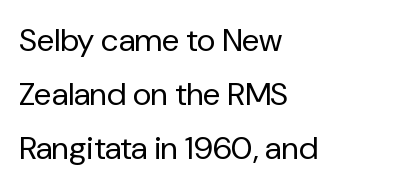
The image shows 32 px regular-weight sans-serif type, upright; set left-aligned, normal line spacing (1.68x), normal letter spacing, not underlined; low stroke contrast and a medium x-height.
